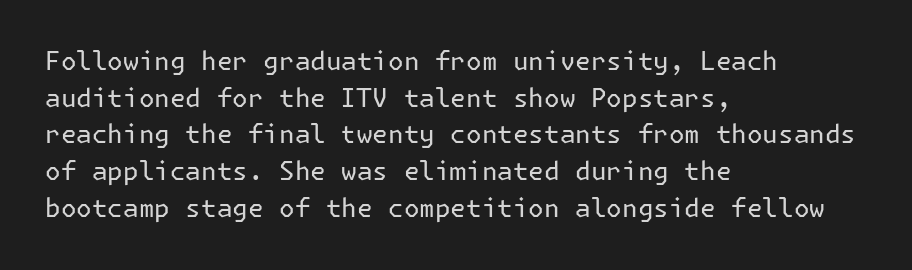
The image shows 26 px text type, upright; set left-aligned, normal line spacing (1.41x), normal letter spacing, not underlined.
